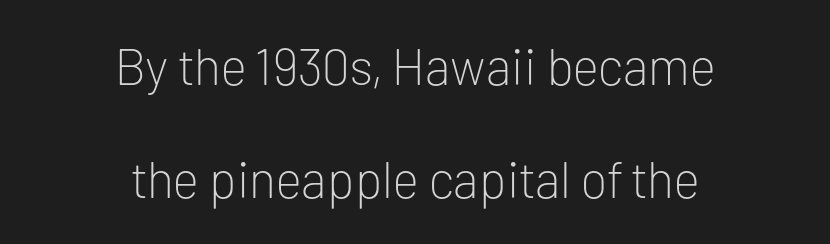
Q: Is the text bold? A: No.
Q: Is the text italic (slanted)? A: No, it is upright.
Q: Is the typeface a serif or a sans-serif typeface? A: Sans-serif.
Q: Is the text underlined? A: No.
Q: How is the paragraph aligned? A: Centered.
Q: Is the spacing between letters normal or unusually wide? A: Normal.
Q: Is the spacing between lines tight, normal or loose? A: Loose.
Q: Width (condensed, normal, or wide)? A: Normal.
Q: Stroke contrast? A: Low.
Q: x-height? A: Medium.
Q: Monospaced? A: No.
